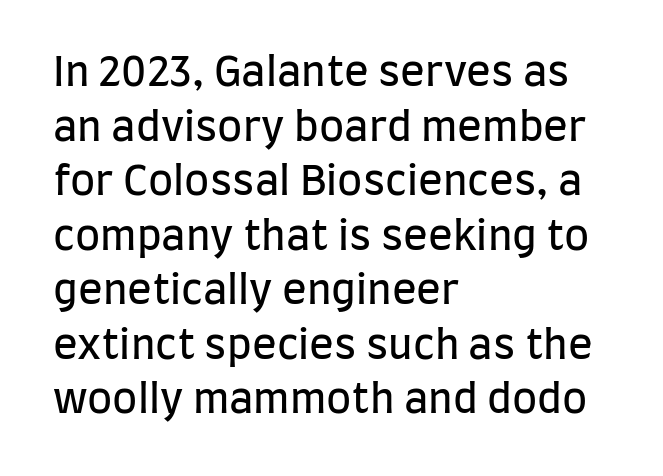
The image shows 41 px regular-weight, condensed sans-serif type, upright; set left-aligned, normal line spacing (1.33x), normal letter spacing, not underlined; low stroke contrast and a large x-height.
